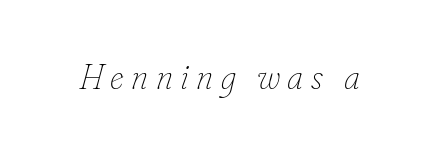
The image shows 35 px thin type, italic (leaning right); set unusually wide letter spacing (+0.21 em), not underlined; low stroke contrast and a small x-height.
